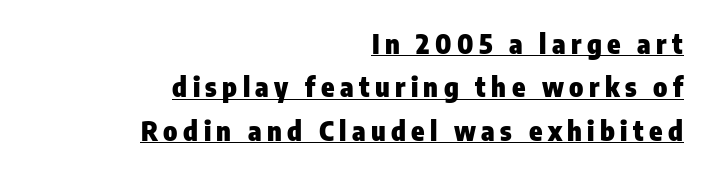
Here the glyphs are tracked loosely, breaking word shapes into spaced letters. Layout note: lines flush right. Set as a true bold cut, around the 700 mark. A baseline rule has been typeset under these characters. Characters remain perfectly vertical along every line.
